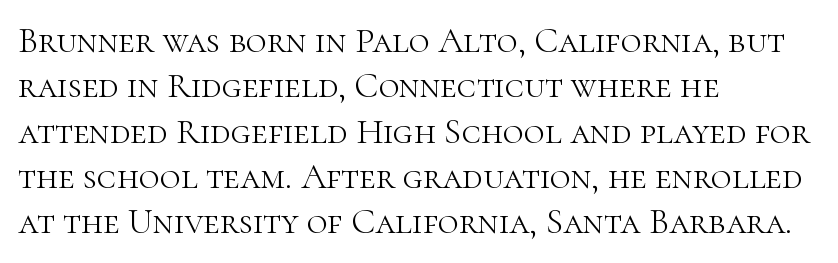
Q: Is the text bold? A: No.
Q: Is the text italic (slanted)? A: No, it is upright.
Q: Is the typeface a serif or a sans-serif typeface? A: Serif.
Q: Is the text underlined? A: No.
Q: How is the paragraph aligned? A: Left-aligned.
Q: Is the spacing between letters normal or unusually wide? A: Normal.
Q: Is the spacing between lines tight, normal or loose? A: Normal.
Q: Width (condensed, normal, or wide)? A: Normal.
Q: Stroke contrast? A: High.
Q: x-height? A: Medium.
Q: Monospaced? A: No.
